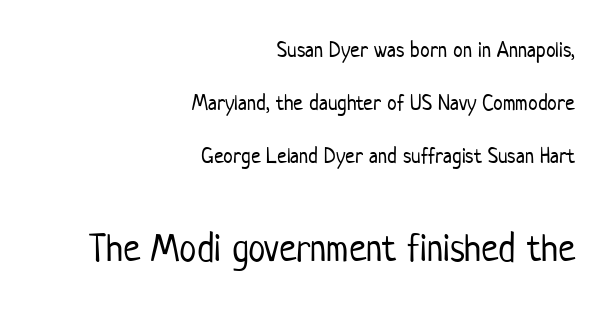
If you measured baseline to baseline, you'd find a long distance. Glance below the letters and you will spot only blank space. Weight: in the light-to-regular range. Stroke terminals: plain, sans-serif.
